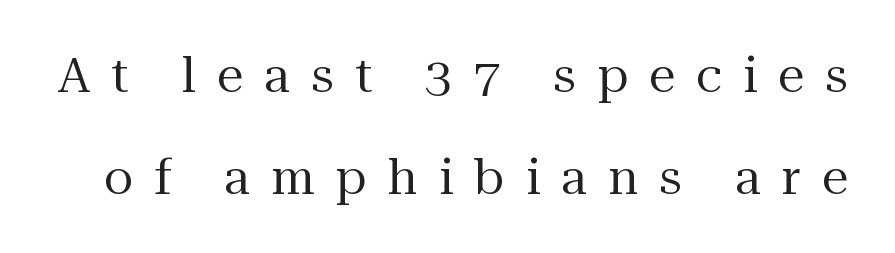
Q: Is the text bold? A: No.
Q: Is the text italic (slanted)? A: No, it is upright.
Q: Is the typeface a serif or a sans-serif typeface? A: Serif.
Q: Is the text underlined? A: No.
Q: Is the spacing between letters normal or unusually wide? A: Unusually wide.
Q: Is the spacing between lines tight, normal or loose? A: Loose.
Q: Width (condensed, normal, or wide)? A: Normal.
Q: Stroke contrast? A: Medium.
Q: x-height? A: Medium.
Q: Monospaced? A: No.
